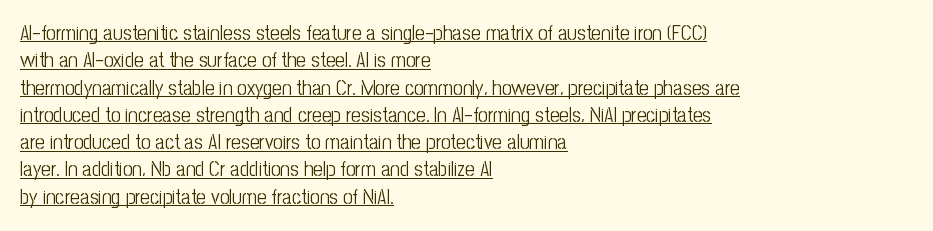
The passage shown is not bold in any degree. Typeset ragged right — the left edge is the straight one. Underlining? Definitely there. The face used here is rendered with its standard letterfit.
